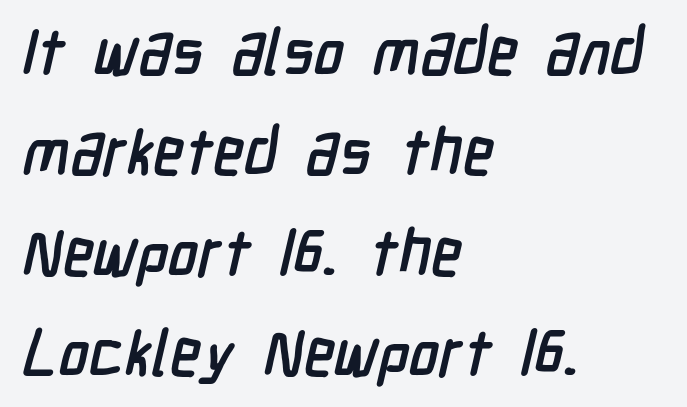
Q: Is the typeface a serif or a sans-serif typeface? A: Sans-serif.
Q: Is the text underlined? A: No.
Q: How is the paragraph aligned? A: Left-aligned.
Q: Is the spacing between letters normal or unusually wide? A: Normal.
Q: Is the spacing between lines tight, normal or loose? A: Normal.
Q: Width (condensed, normal, or wide)? A: Condensed.
Q: Stroke contrast? A: Low.
Q: x-height? A: Medium.
Q: Monospaced? A: No.
